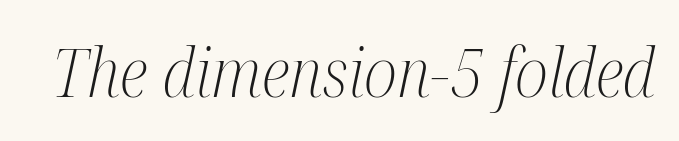
The image shows 68 px light, condensed serif type, italic (leaning right); set normal letter spacing, not underlined; medium stroke contrast and a medium x-height.
